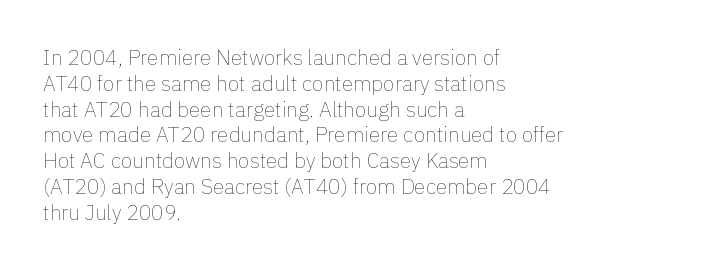
{"italic": "no", "bold": "no", "underline": "no", "align": "left", "line_spacing_ratio": 1.23, "letter_spacing": "normal", "letter_spacing_em": 0.0, "glyph_px": 21}
